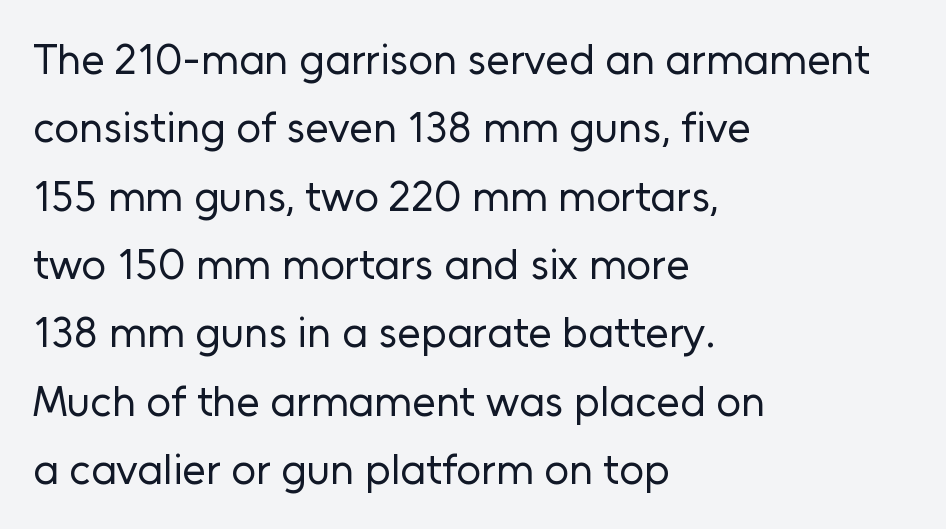
Q: Is the text bold? A: No.
Q: Is the text italic (slanted)? A: No, it is upright.
Q: Is the typeface a serif or a sans-serif typeface? A: Sans-serif.
Q: Is the text underlined? A: No.
Q: How is the paragraph aligned? A: Left-aligned.
Q: Is the spacing between letters normal or unusually wide? A: Normal.
Q: Is the spacing between lines tight, normal or loose? A: Normal.
Q: Width (condensed, normal, or wide)? A: Normal.
Q: Stroke contrast? A: Low.
Q: x-height? A: Medium.
Q: Monospaced? A: No.
